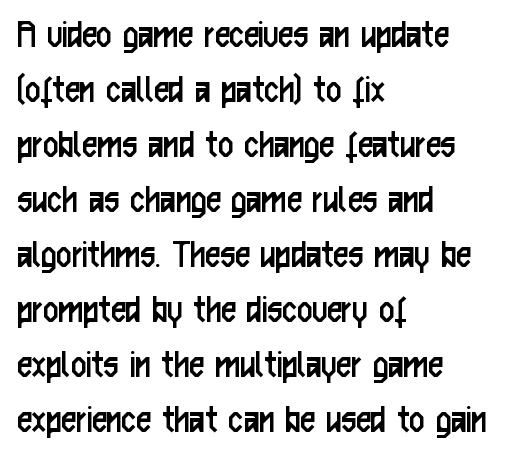
Notice how the passage keeps a crisp vertical edge on the left only. Is this a fixed-width face? No — the glyphs have proportional, varying widths. Tracking value appears to be zero — textbook default spacing. The area under the type is left untouched. This is sans-serif lettering, the kind often seen on screens and signage. Style check: upright.
